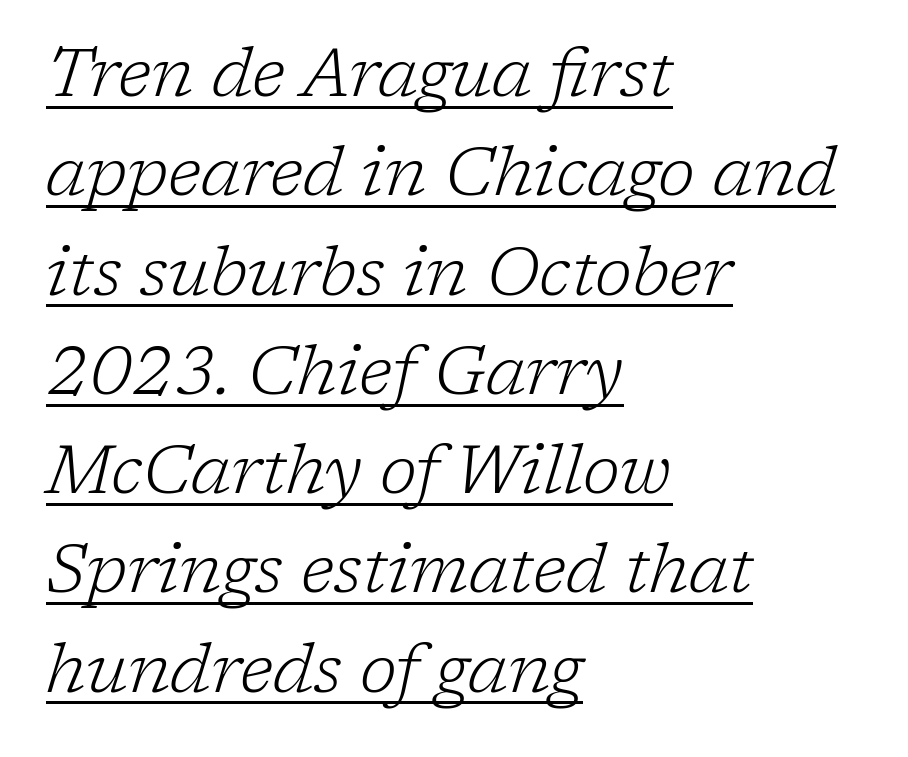
The image shows 68 px light serif type, italic (leaning right); set left-aligned, normal line spacing (1.46x), normal letter spacing, underlined; low stroke contrast and a medium x-height.
